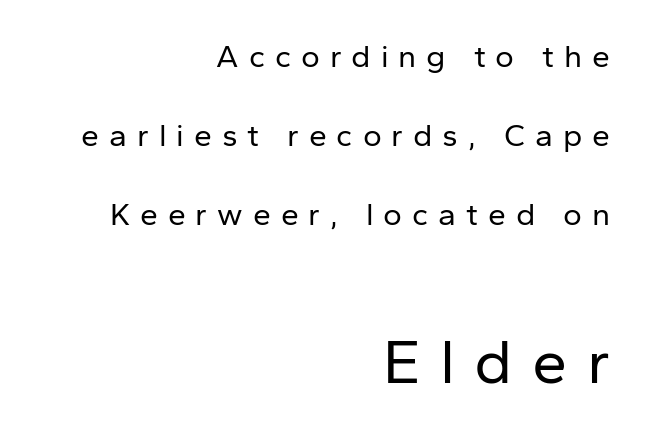
The image shows 63 px regular-weight sans-serif type, upright; set right-aligned, loose line spacing (2.47x), unusually wide letter spacing (+0.31 em), not underlined; the second (bottom) block is 1.97x larger; low stroke contrast and a medium x-height.
